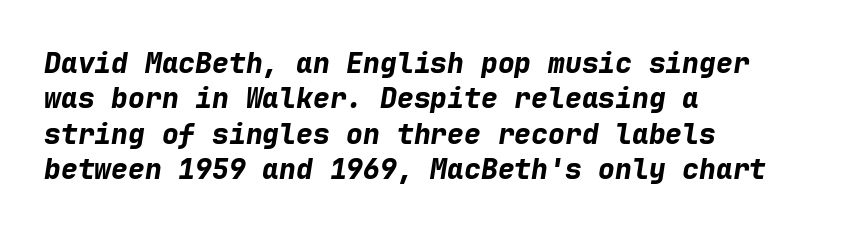
Think of a typewriter: that constant character pitch is what you see here. Typesetter's note: full bold, strokes at maximum text heaviness. Does extra space separate the letters? No, they use regular spacing. Honestly, the row spacing looks completely unremarkable. The letters are slanted; this is an italic face.
